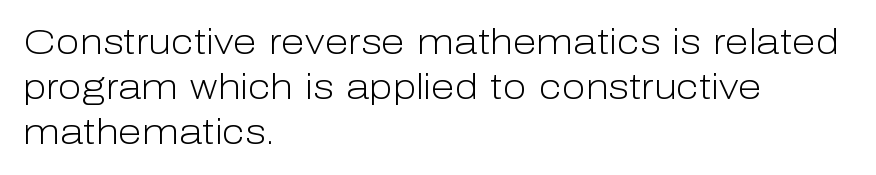
Q: Is the text bold? A: No.
Q: Is the text italic (slanted)? A: No, it is upright.
Q: Is the typeface a serif or a sans-serif typeface? A: Sans-serif.
Q: Is the text underlined? A: No.
Q: How is the paragraph aligned? A: Left-aligned.
Q: Is the spacing between letters normal or unusually wide? A: Normal.
Q: Is the spacing between lines tight, normal or loose? A: Normal.
Q: Width (condensed, normal, or wide)? A: Normal.
Q: Stroke contrast? A: Low.
Q: x-height? A: Medium.
Q: Monospaced? A: No.
